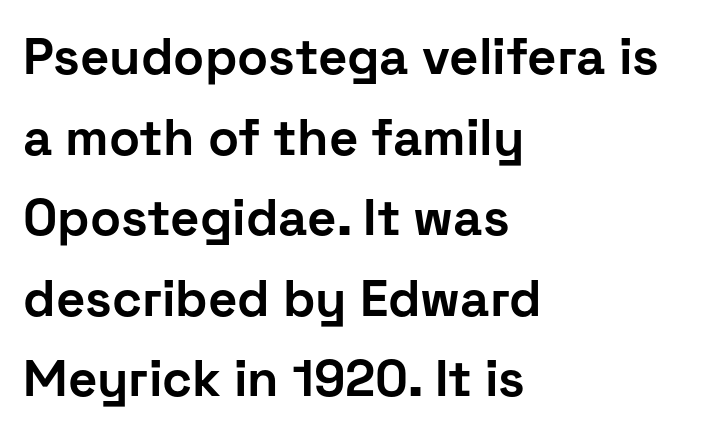
Letters rest on an invisible, unmarked baseline. How heavy is the stroke? Heavy — this is a bold. Line starts are locked; line ends wander. The letters advance in unequal steps, a hallmark of proportional type.
